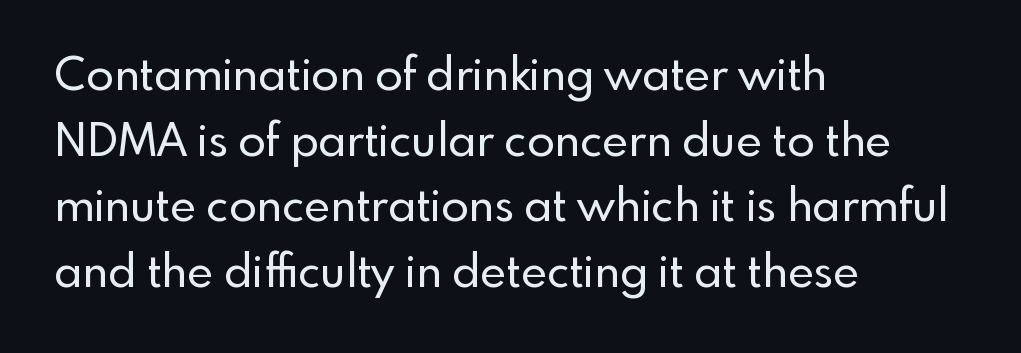
The font family rendered here belongs to the sans-serif group. This sample is left-justified, so line endings fall wherever the words run out. The line-height multiplier appears to be the usual default. Proportional: the letters do not fall into vertical columns. Style check: upright.
